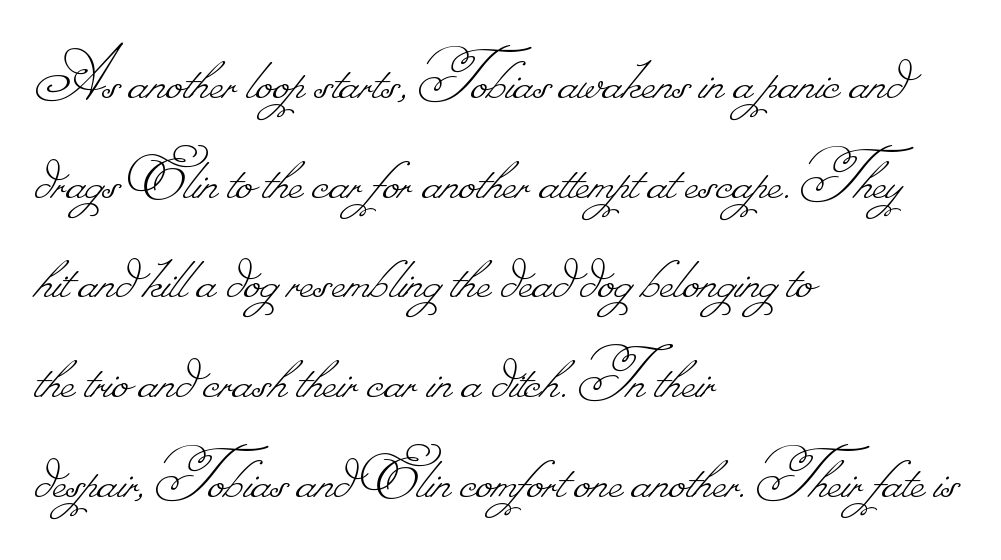
{"bold": "no", "weight": "thin", "width": "normal", "stroke_contrast": "low", "monospaced": "no", "underline": "no", "align": "left", "line_spacing": "normal", "line_spacing_ratio": 1.33, "letter_spacing": "normal", "letter_spacing_em": 0.0, "glyph_px": 75}
